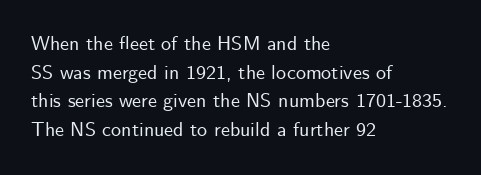
The image shows 20 px text type, upright; set left-aligned, normal line spacing (1.43x), normal letter spacing, not underlined.
